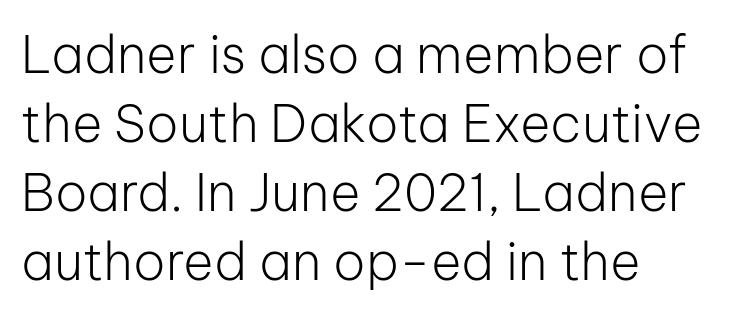
{"serif": "no", "italic": "no", "bold": "no", "weight": "light", "width": "normal", "stroke_contrast": "low", "x_height": "medium", "monospaced": "no", "underline": "no", "align": "left", "line_spacing": "normal", "line_spacing_ratio": 1.33, "letter_spacing": "normal", "letter_spacing_em": 0.0, "glyph_px": 52}
